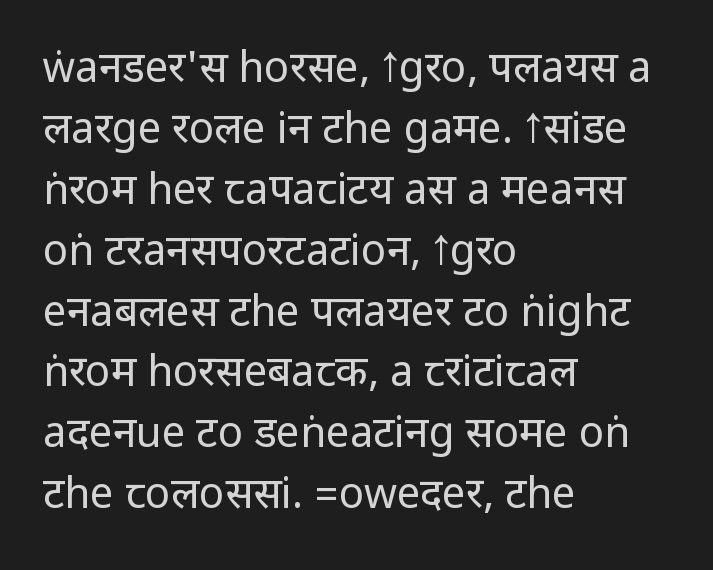
The image shows 42 px regular-weight, condensed sans-serif type, upright; set left-aligned, normal line spacing (1.45x), normal letter spacing, not underlined; low stroke contrast.
